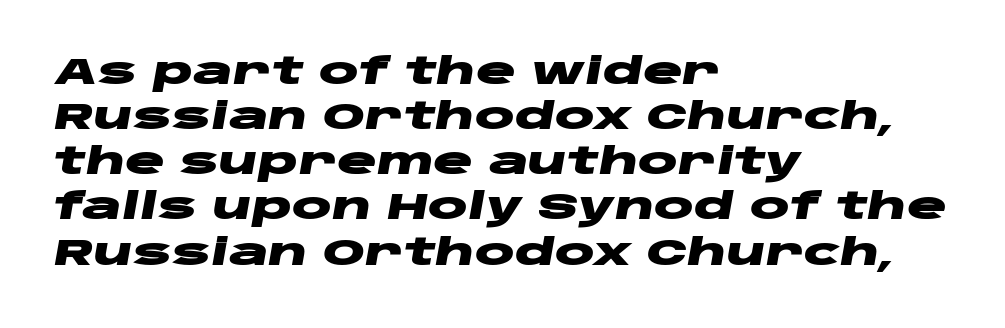
The rendering anchors every line to the left-hand side. The zone under the glyphs is completely vacant. The specimen reads as italic at a glance. Spacing verdict: proportional, widths tailored to each character. These lines keep a tight, regular rhythm from letter to letter. These words are printed bold, with thick strokes throughout.
